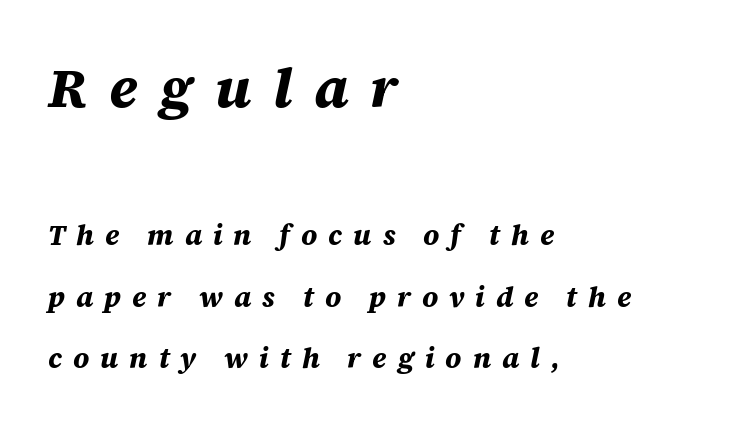
{"italic": "yes", "lean": "right", "slant_degrees": 12, "bold": "yes", "weight": "bold", "width": "normal", "stroke_contrast": "medium", "x_height": "large", "monospaced": "no", "underline": "no", "align": "left", "line_spacing": "loose", "line_spacing_ratio": 2.19, "letter_spacing": "wide", "letter_spacing_em": 0.39, "larger_block": "first", "size_ratio": 2.0, "glyph_px": 56}
